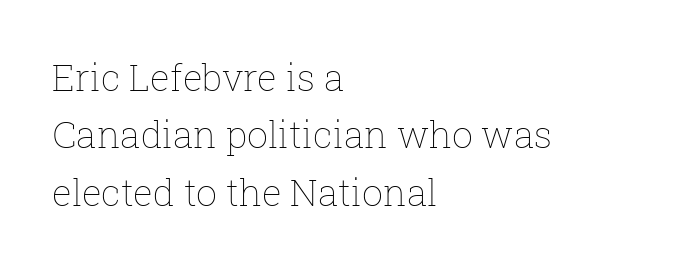
Q: Is the text bold? A: No.
Q: Is the text italic (slanted)? A: No, it is upright.
Q: Is the text underlined? A: No.
Q: How is the paragraph aligned? A: Left-aligned.
Q: Is the spacing between letters normal or unusually wide? A: Normal.
Q: Is the spacing between lines tight, normal or loose? A: Normal.
Q: Width (condensed, normal, or wide)? A: Normal.
Q: Stroke contrast? A: Low.
Q: x-height? A: Medium.
Q: Monospaced? A: No.
